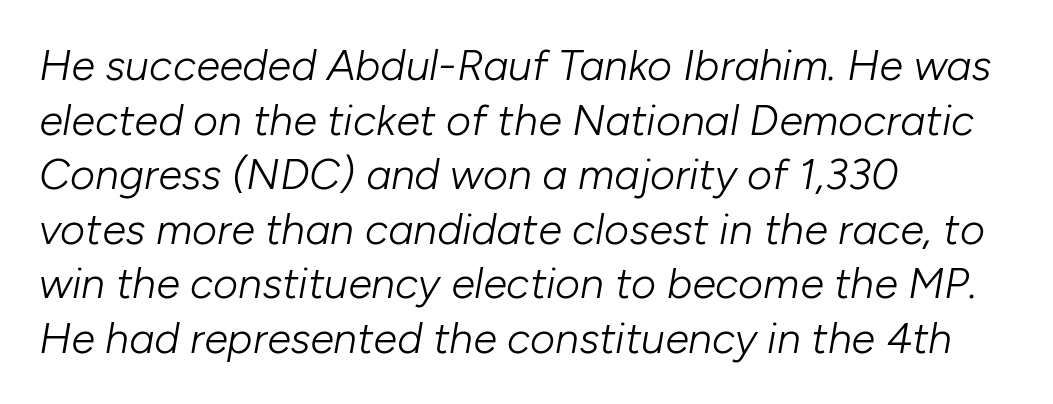
Q: Is the text bold? A: No.
Q: Is the text italic (slanted)? A: Yes, it leans right by about 10 degrees.
Q: Is the text underlined? A: No.
Q: How is the paragraph aligned? A: Left-aligned.
Q: Is the spacing between letters normal or unusually wide? A: Normal.
Q: Is the spacing between lines tight, normal or loose? A: Normal.
Q: Width (condensed, normal, or wide)? A: Normal.
Q: Stroke contrast? A: Low.
Q: x-height? A: Medium.
Q: Monospaced? A: No.
